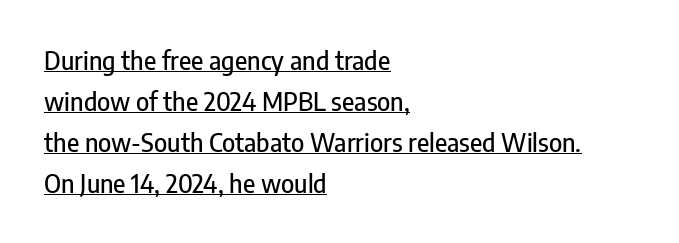
Q: Is the text italic (slanted)? A: No, it is upright.
Q: Is the text underlined? A: Yes.
Q: How is the paragraph aligned? A: Left-aligned.
Q: Is the spacing between letters normal or unusually wide? A: Normal.
Q: Is the spacing between lines tight, normal or loose? A: Normal.
